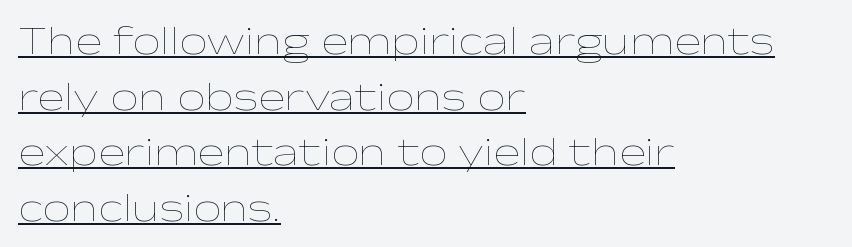
The designer left line spacing at the default. Posture: upright roman. Compared with typical body copy, the letter spacing here is the same. Horizontally, the lines are justified to the leading edge only.
